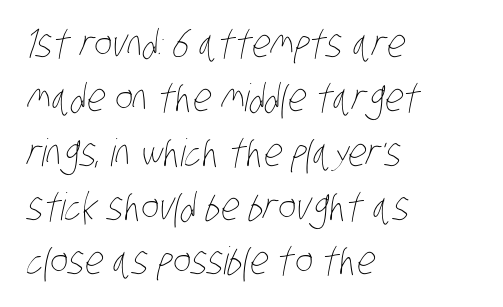
Words appear dense and cohesive because spacing is normal. Character widths vary here, with narrow letters taking less room than wide ones. In terms of leading, this rendering sits right in the middle. The typesetter chose a ragged-right arrangement here.
